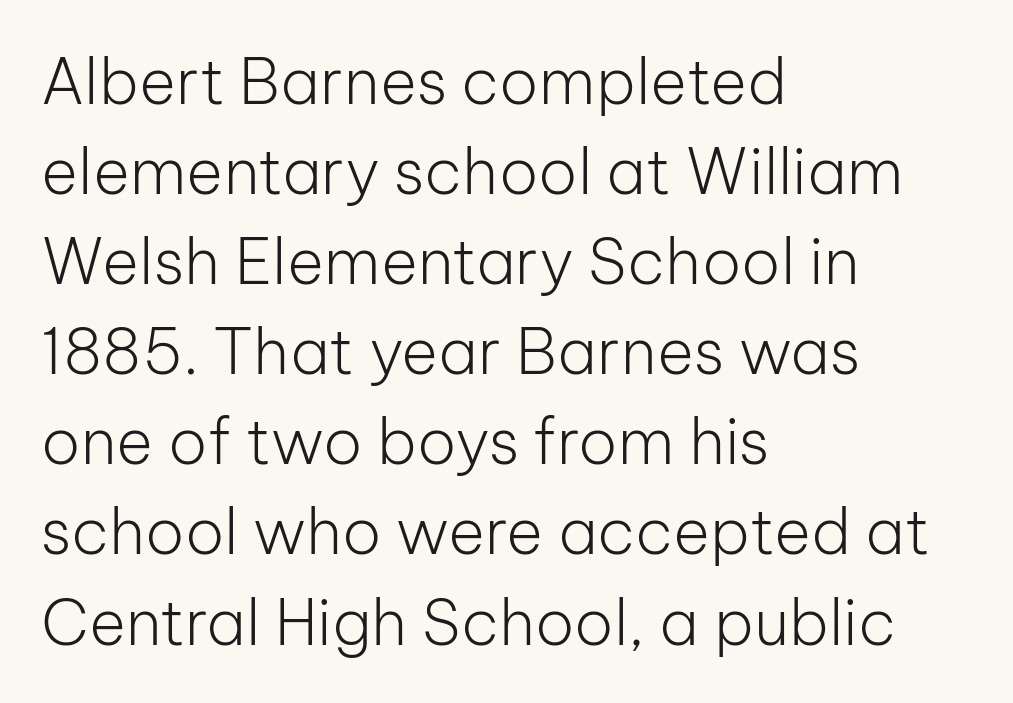
The image shows 63 px light sans-serif type, upright; set left-aligned, normal line spacing (1.43x), normal letter spacing, not underlined; low stroke contrast and a medium x-height.
